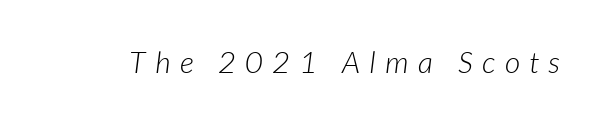
Compared with a typical body face, this is equally light or lighter still. The zone under the glyphs is completely vacant. Every character sits at an angle, as italics do. Here the glyphs are tracked loosely, breaking word shapes into spaced letters. The rendering uses natural spacing where letterforms have individual widths.
